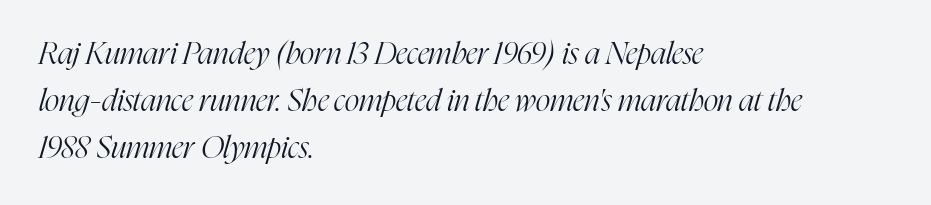
Q: Is the text bold? A: No.
Q: Is the text italic (slanted)? A: Yes, it leans right by about 16 degrees.
Q: Is the typeface a serif or a sans-serif typeface? A: Serif.
Q: Is the text underlined? A: No.
Q: How is the paragraph aligned? A: Left-aligned.
Q: Is the spacing between letters normal or unusually wide? A: Normal.
Q: Is the spacing between lines tight, normal or loose? A: Normal.
Q: Width (condensed, normal, or wide)? A: Condensed.
Q: Stroke contrast? A: High.
Q: x-height? A: Medium.
Q: Monospaced? A: No.
